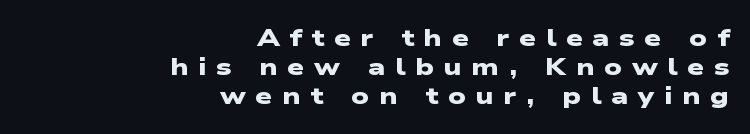
The image shows 24 px bold type; set right-aligned, line spacing 1.2x, unusually wide letter spacing (+0.4 em), not underlined.
